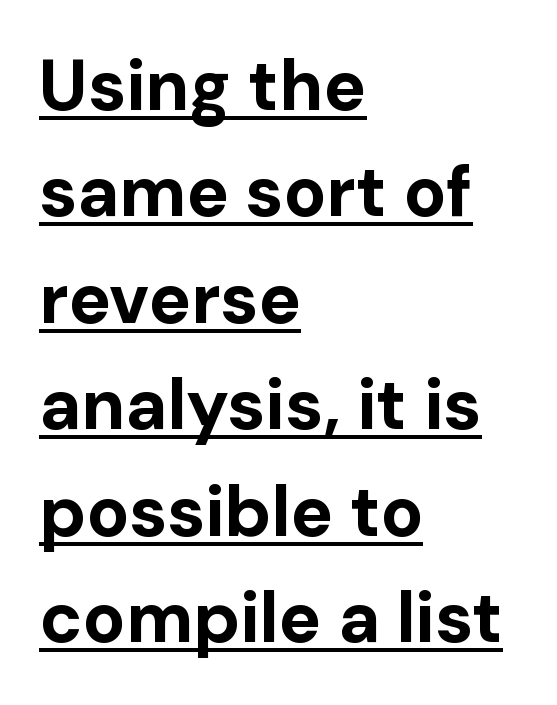
Q: Is the text bold? A: Yes.
Q: Is the text italic (slanted)? A: No, it is upright.
Q: Is the typeface a serif or a sans-serif typeface? A: Sans-serif.
Q: Is the text underlined? A: Yes.
Q: How is the paragraph aligned? A: Left-aligned.
Q: Is the spacing between letters normal or unusually wide? A: Normal.
Q: Is the spacing between lines tight, normal or loose? A: Normal.
Q: Width (condensed, normal, or wide)? A: Normal.
Q: Stroke contrast? A: Low.
Q: x-height? A: Medium.
Q: Monospaced? A: No.
